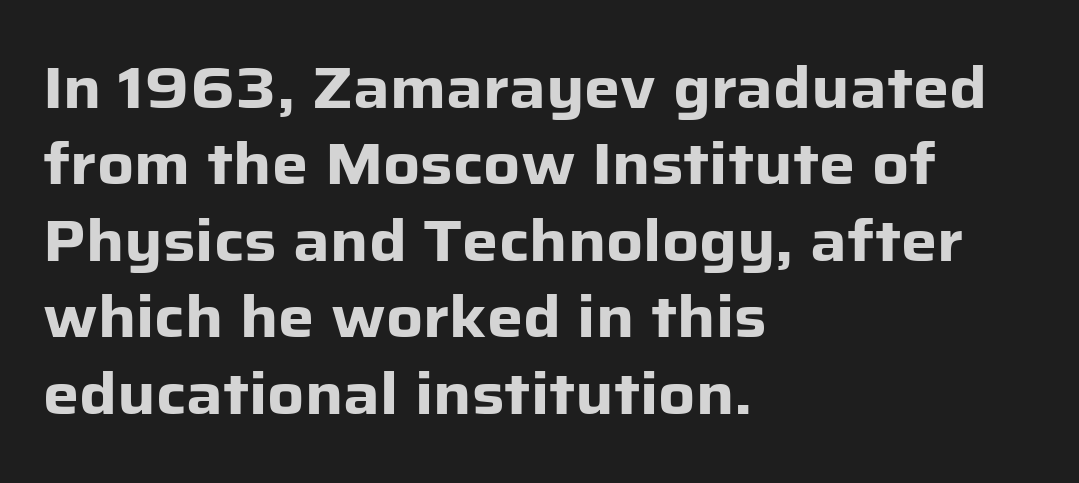
{"serif": "no", "italic": "no", "bold": "yes", "weight": "heavy", "width": "normal", "stroke_contrast": "low", "x_height": "medium", "monospaced": "no", "underline": "no", "align": "left", "line_spacing": "normal", "line_spacing_ratio": 1.34, "letter_spacing": "normal", "letter_spacing_em": 0.0, "glyph_px": 57}
